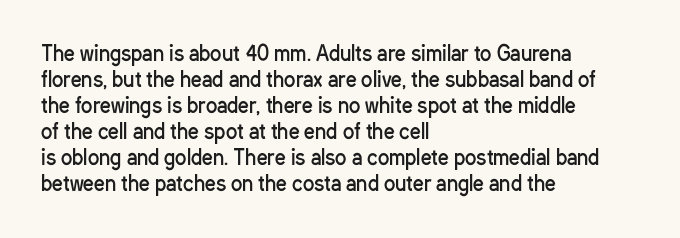
Q: Is the text bold? A: No.
Q: Is the text italic (slanted)? A: No, it is upright.
Q: Is the text underlined? A: No.
Q: How is the paragraph aligned? A: Left-aligned.
Q: Is the spacing between letters normal or unusually wide? A: Normal.
